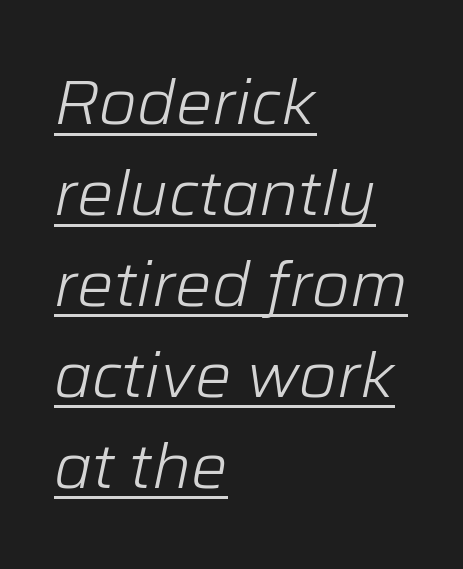
Q: Is the text bold? A: No.
Q: Is the text italic (slanted)? A: Yes, it leans right by about 12 degrees.
Q: Is the text underlined? A: Yes.
Q: How is the paragraph aligned? A: Left-aligned.
Q: Is the spacing between letters normal or unusually wide? A: Normal.
Q: Is the spacing between lines tight, normal or loose? A: Normal.
Q: Width (condensed, normal, or wide)? A: Normal.
Q: Stroke contrast? A: Low.
Q: x-height? A: Medium.
Q: Monospaced? A: No.
